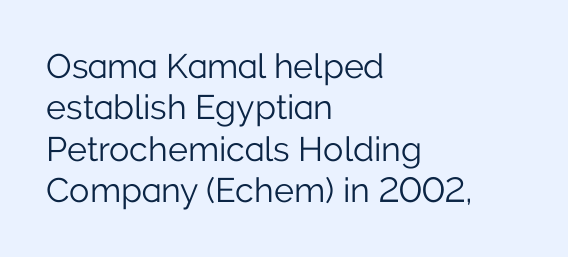
{"serif": "no", "italic": "no", "bold": "no", "weight": "light", "width": "normal", "stroke_contrast": "low", "x_height": "medium", "monospaced": "no", "underline": "no", "align": "left", "line_spacing_ratio": 1.22, "letter_spacing": "normal", "letter_spacing_em": 0.0, "glyph_px": 34}
